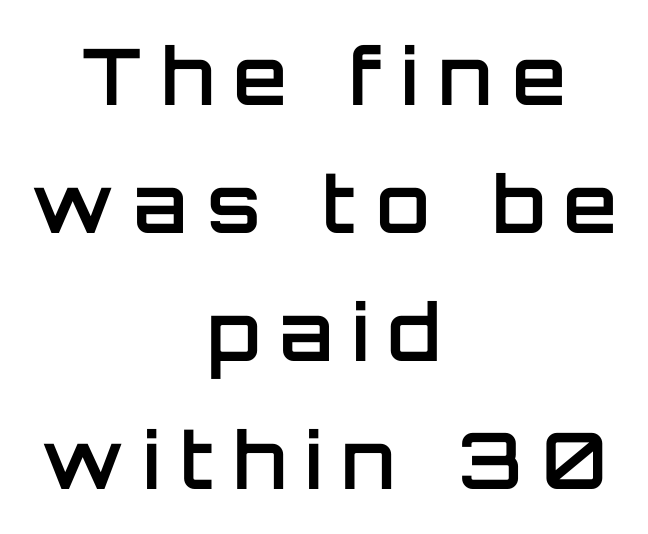
Q: Is the text bold? A: Semi-bold.
Q: Is the text italic (slanted)? A: No, it is upright.
Q: Is the typeface a serif or a sans-serif typeface? A: Sans-serif.
Q: Is the text underlined? A: No.
Q: How is the paragraph aligned? A: Centered.
Q: Is the spacing between letters normal or unusually wide? A: Unusually wide.
Q: Is the spacing between lines tight, normal or loose? A: Normal.
Q: Width (condensed, normal, or wide)? A: Normal.
Q: Stroke contrast? A: Low.
Q: x-height? A: Large.
Q: Monospaced? A: No.
